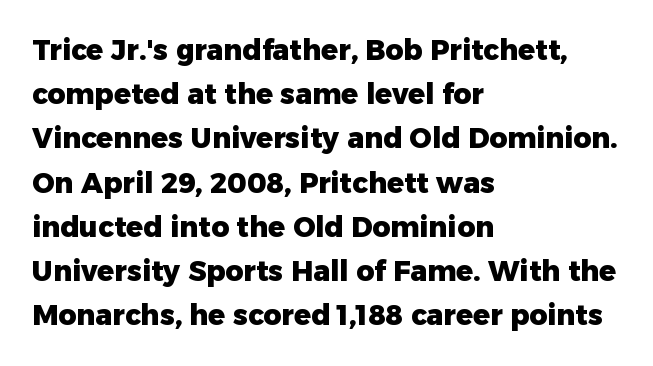
{"serif": "no", "italic": "no", "bold": "yes", "weight": "heavy", "width": "normal", "stroke_contrast": "low", "x_height": "medium", "monospaced": "no", "underline": "no", "align": "left", "line_spacing": "normal", "line_spacing_ratio": 1.58, "letter_spacing": "normal", "letter_spacing_em": 0.0, "glyph_px": 28}
